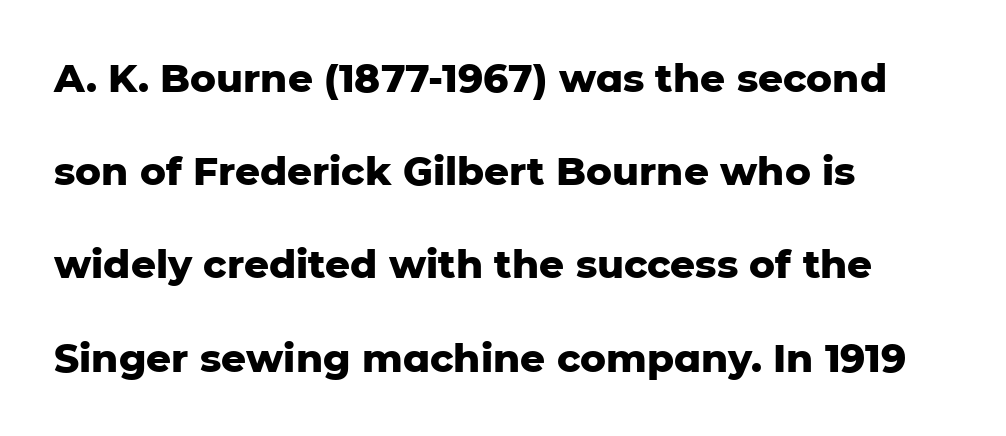
The face used here is rendered with its standard letterfit. Bare-footed words on every line. The passage shown is typeset with a sans-serif family. The line-height multiplier appears high, well above default. Looks like regular typesetting: each glyph gets only the width it needs. The glyphs have the mass of a bold cut.
